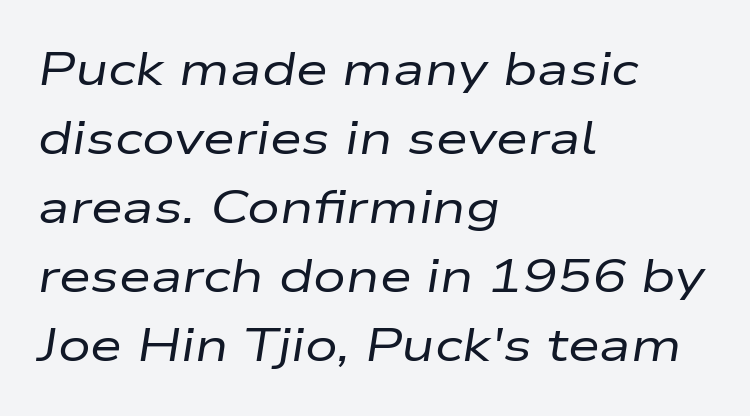
The image shows 46 px regular-weight, wide type, italic (leaning right); set left-aligned, normal line spacing (1.5x), normal letter spacing, not underlined; low stroke contrast and a medium x-height.
